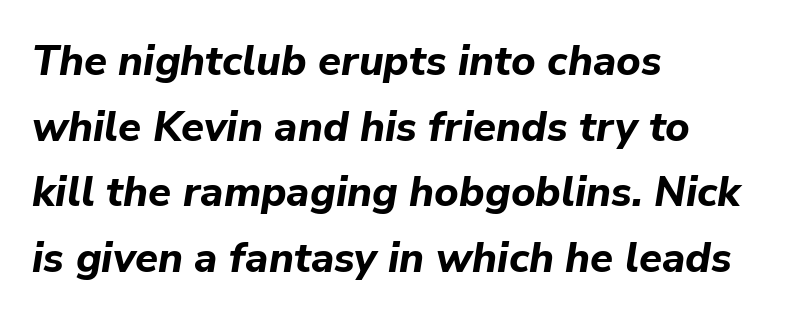
The paragraph shown leans on its left margin. Do the characters align in a grid? No, the font is proportional. Is the type slanted? Yes — the strokes lean at a clear angle. No word sits above an underline. The letters sit at their default tracking, neither squeezed nor spread.
